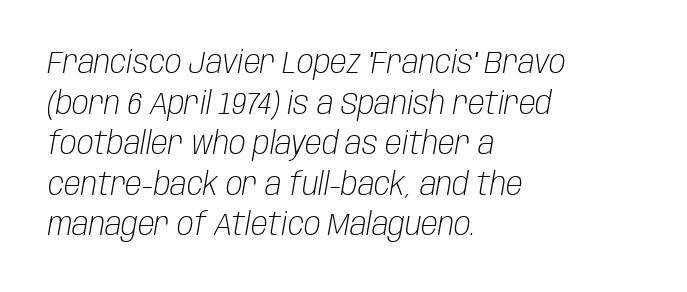
The image shows 31 px light, condensed type, italic (leaning right); set left-aligned, normal line spacing (1.31x), normal letter spacing, not underlined; low stroke contrast and a large x-height.
